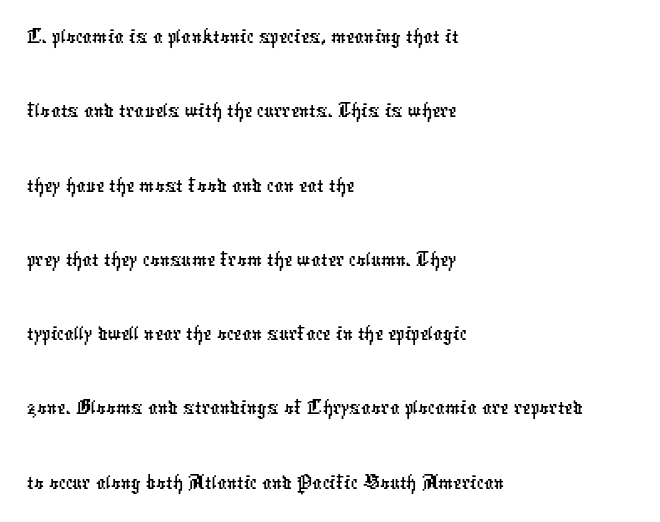
The rendering keeps characters at their native spacing. Serifs: no, the terminals of the letterforms are clean. Does the leading feel generous? No, just average. Spacing verdict: proportional, widths tailored to each character.
